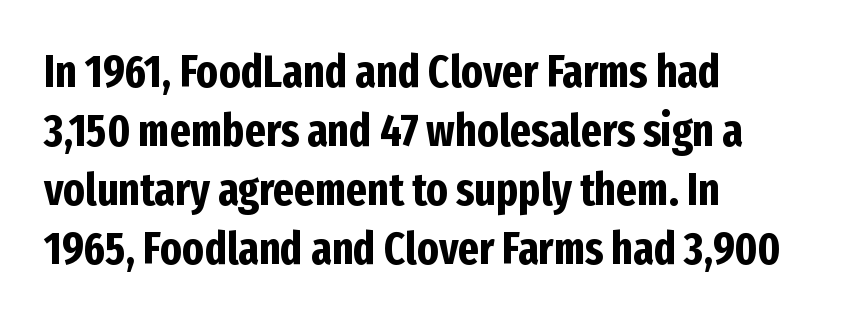
Typographic density is high because the face is bold. Visually the block forms a straight wall on the left and a jagged coastline on the right. The gaps between neighbouring characters are ordinary and unremarkable. Varying glyph widths throughout — classic text-font behaviour. The line-height multiplier appears to be the usual default.
